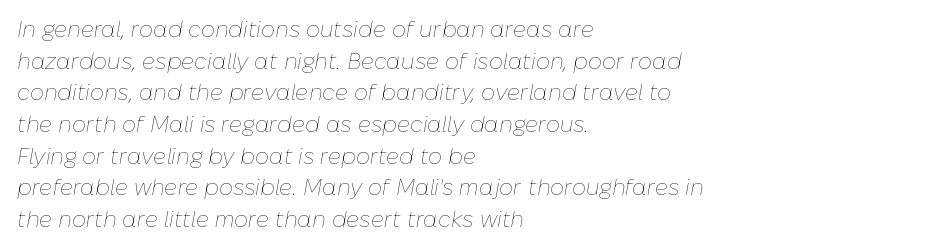
A classic flush-left, rag-right setting is used for this passage. Whoever set this chose a conventional vertical rhythm. Check under the words: just untouched page. This is oblique type, the kind used for emphasis or titles.
